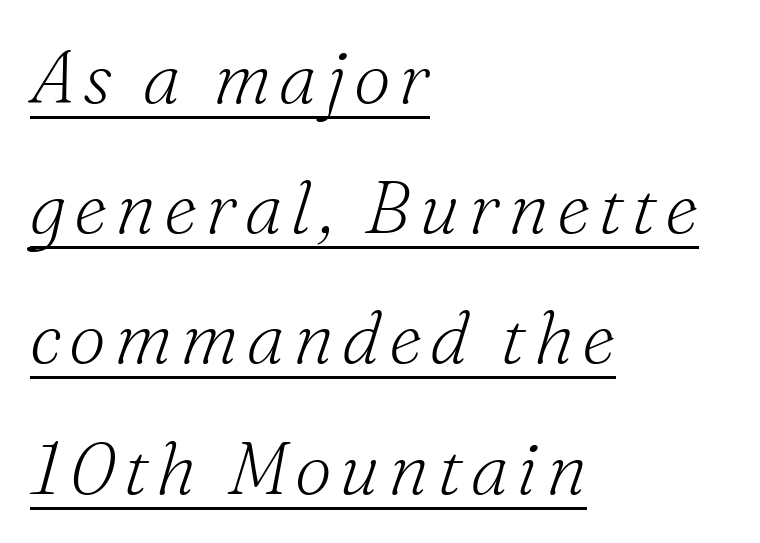
The image shows 74 px light serif type, italic (leaning right); set left-aligned, line spacing 1.76x, underlined; medium stroke contrast and a small x-height.
